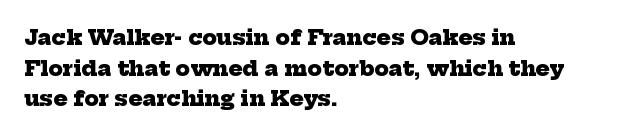
The image shows 21 px bold type; set left-aligned, normal line spacing (1.46x), normal letter spacing, not underlined.
